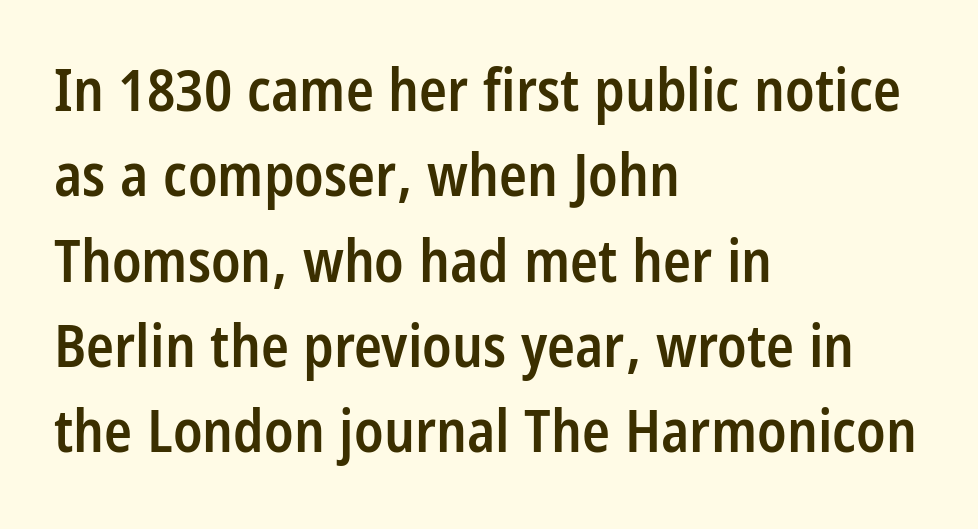
Q: Is the text bold? A: Semi-bold.
Q: Is the text italic (slanted)? A: No, it is upright.
Q: Is the typeface a serif or a sans-serif typeface? A: Sans-serif.
Q: Is the text underlined? A: No.
Q: How is the paragraph aligned? A: Left-aligned.
Q: Is the spacing between letters normal or unusually wide? A: Normal.
Q: Is the spacing between lines tight, normal or loose? A: Normal.
Q: Width (condensed, normal, or wide)? A: Condensed.
Q: Stroke contrast? A: Low.
Q: x-height? A: Large.
Q: Monospaced? A: No.
